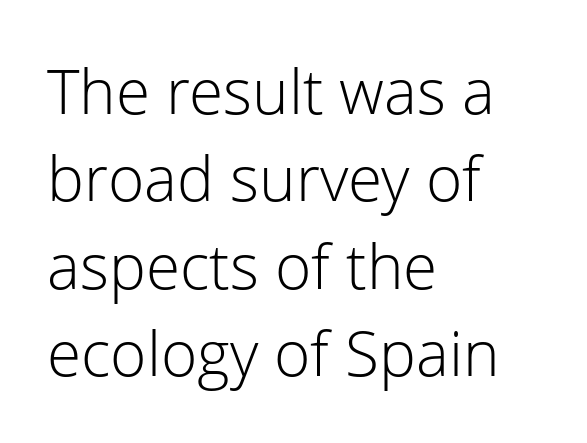
{"serif": "no", "italic": "no", "bold": "no", "weight": "light", "width": "normal", "stroke_contrast": "low", "x_height": "medium", "monospaced": "no", "underline": "no", "align": "left", "line_spacing": "normal", "line_spacing_ratio": 1.41, "letter_spacing": "normal", "letter_spacing_em": 0.0, "glyph_px": 62}
